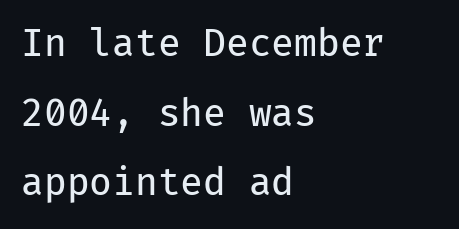
Q: Is the text bold? A: No.
Q: Is the text italic (slanted)? A: No, it is upright.
Q: Is the typeface a serif or a sans-serif typeface? A: Sans-serif.
Q: Is the text underlined? A: No.
Q: How is the paragraph aligned? A: Left-aligned.
Q: Is the spacing between letters normal or unusually wide? A: Normal.
Q: Width (condensed, normal, or wide)? A: Normal.
Q: Stroke contrast? A: Low.
Q: x-height? A: Medium.
Q: Monospaced? A: Yes.
